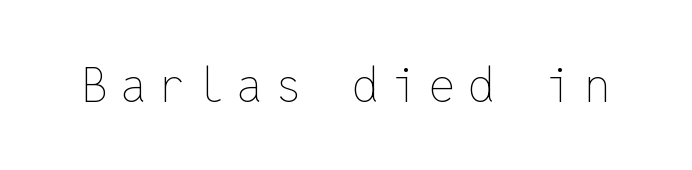
The image shows 47 px thin type, upright, monospaced; set unusually wide letter spacing (+0.26 em), not underlined; low stroke contrast and a medium x-height.
